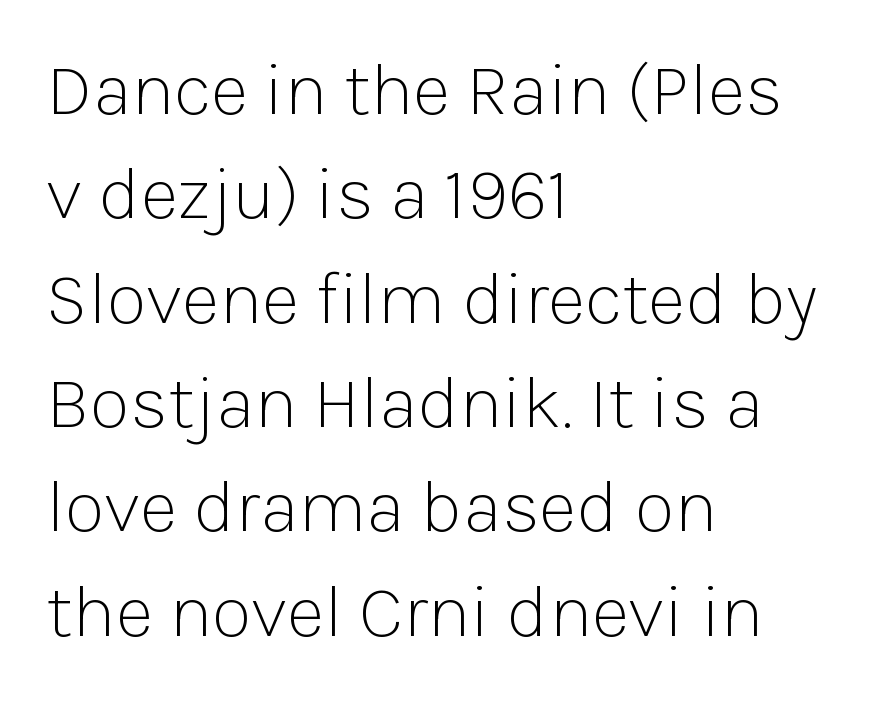
The image shows 74 px light sans-serif type, upright; set left-aligned, normal line spacing (1.41x), normal letter spacing, not underlined; low stroke contrast and a medium x-height.
